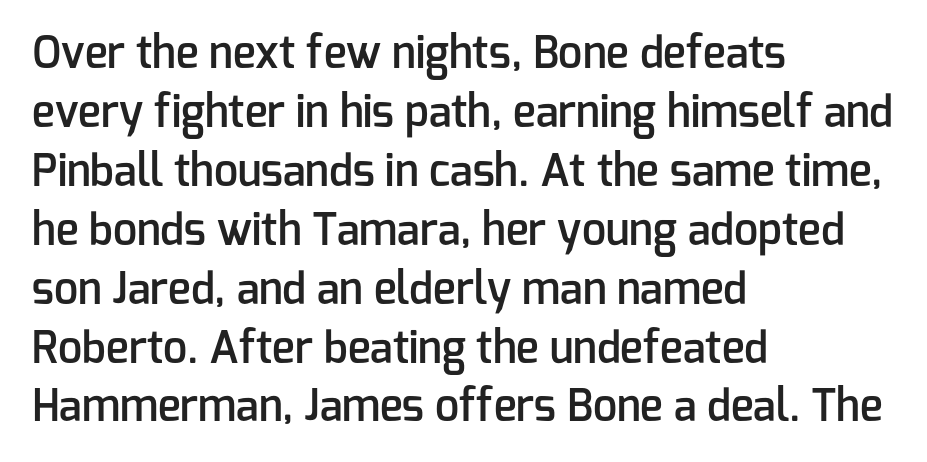
{"serif": "no", "italic": "no", "bold": "semi", "weight": "semibold", "width": "normal", "stroke_contrast": "low", "x_height": "medium", "monospaced": "no", "underline": "no", "align": "left", "line_spacing": "normal", "line_spacing_ratio": 1.37, "letter_spacing": "normal", "letter_spacing_em": 0.0, "glyph_px": 43}
